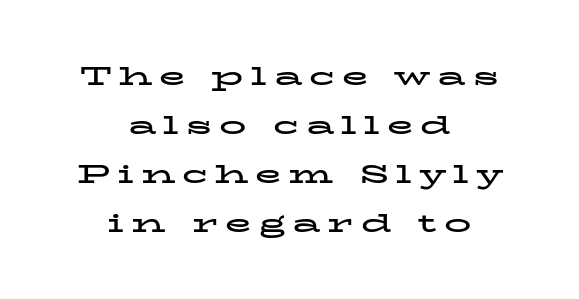
{"italic": "no", "bold": "yes", "underline": "no", "align": "center", "line_spacing_ratio": 1.82, "letter_spacing": "wide", "letter_spacing_em": 0.26, "glyph_px": 27}
